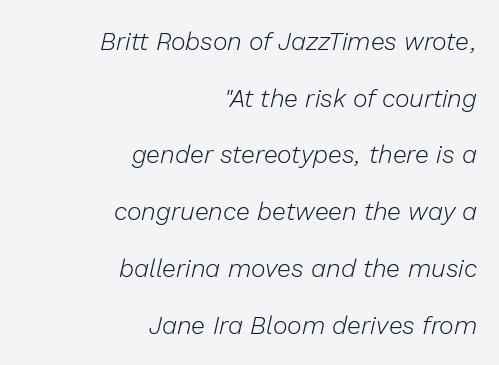
{"italic": "yes", "lean": "right", "slant_degrees": 13, "bold": "no", "underline": "no", "align": "right", "line_spacing": "loose", "line_spacing_ratio": 2.27, "letter_spacing": "normal", "letter_spacing_em": 0.0, "glyph_px": 25}
